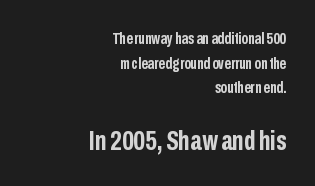
Q: Is the text bold? A: Yes.
Q: Is the text italic (slanted)? A: No, it is upright.
Q: Is the typeface a serif or a sans-serif typeface? A: Sans-serif.
Q: Is the text underlined? A: No.
Q: How is the paragraph aligned? A: Right-aligned.
Q: Is the spacing between letters normal or unusually wide? A: Normal.
Q: Is the spacing between lines tight, normal or loose? A: Normal.
Q: Which block of text is set in a larger size, the first (top) or the second (bottom)? A: The second (bottom) one.
Q: Width (condensed, normal, or wide)? A: Condensed.
Q: Stroke contrast? A: Low.
Q: x-height? A: Medium.
Q: Monospaced? A: No.
